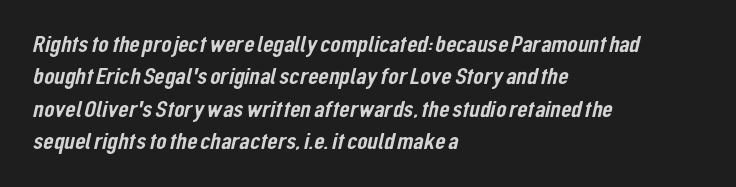
Q: Is the text underlined? A: No.
Q: How is the paragraph aligned? A: Left-aligned.
Q: Is the spacing between letters normal or unusually wide? A: Normal.
Q: Is the spacing between lines tight, normal or loose? A: Normal.
